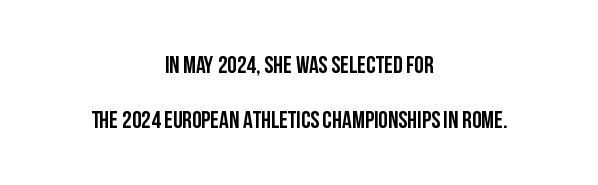
This rendering features lettering with no underline. Whoever set this chose breathing room over compactness in the vertical rhythm. Quick note: not italic, upright. Both edges are ragged and mirror each other, which tells us the setting is centered. Set as a true bold cut, around the 700 mark.
